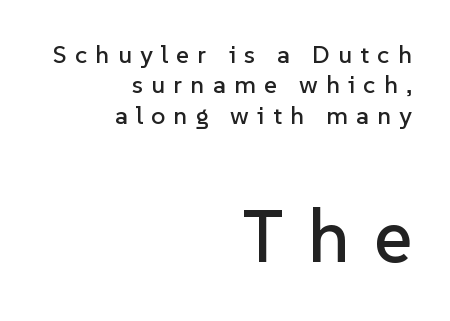
There is plenty of visible air inserted between adjacent glyphs. Horizontal alignment here is rightward, an uncommon choice for prose. Small over large — that's the arrangement of the two blocks here. Has an underline been added? It has not. This sample uses an upright cut, with every glyph sitting square on the baseline.
